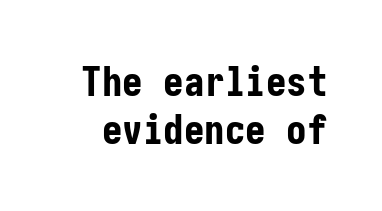
{"serif": "no", "italic": "no", "bold": "yes", "weight": "bold", "width": "condensed", "stroke_contrast": "low", "x_height": "medium", "underline": "no", "line_spacing_ratio": 1.17, "letter_spacing": "normal", "letter_spacing_em": 0.0, "glyph_px": 41}
